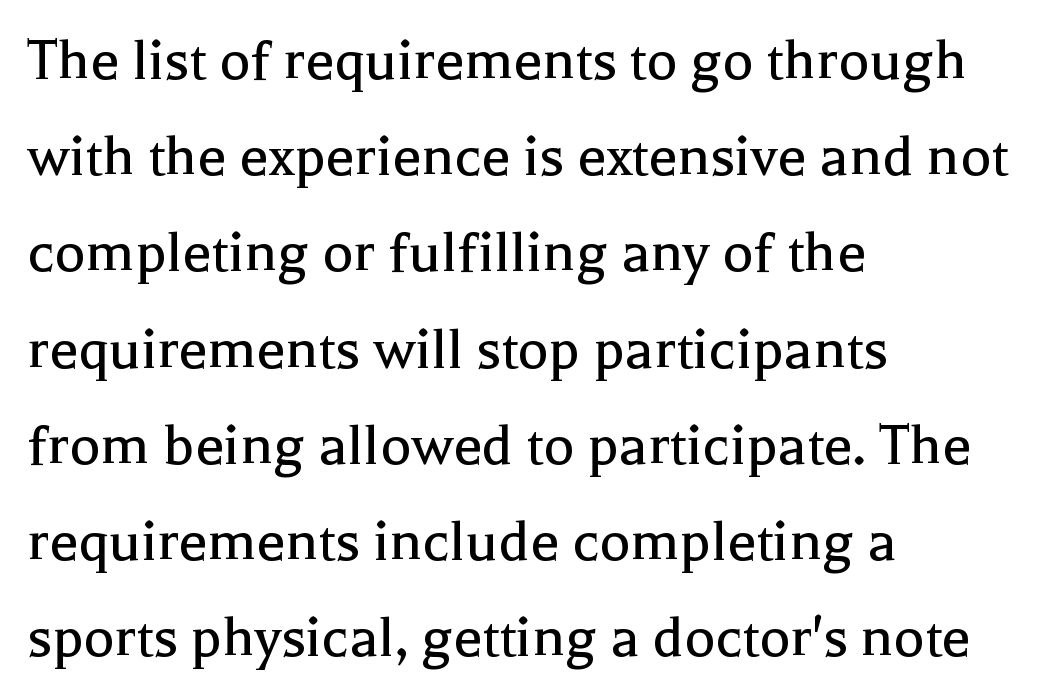
Spacing verdict: proportional, widths tailored to each character. Bold? No — there's no thickening of the strokes. A clean baseline with only descenders dipping below it. Yep, those are serifs on the letters.
